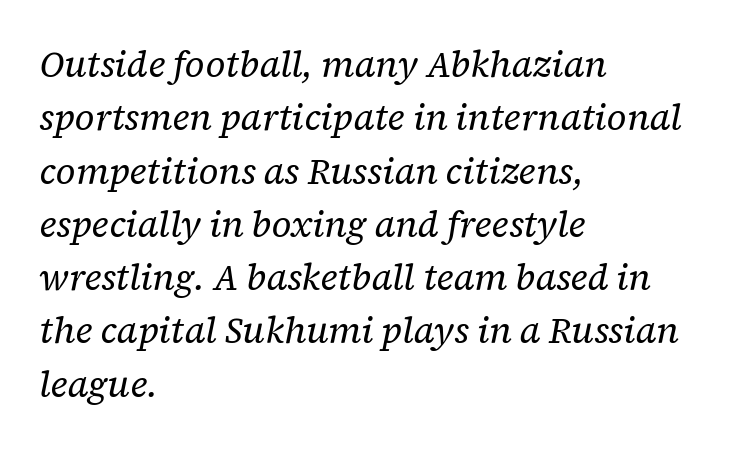
The characters are drawn with everyday or finer stroke widths. Look at the bottom of the vertical strokes: they flare into serifs here. Is the block centered? No — it sits flush against the left margin. Quick note: underline off. What stands out about the letter spacing? Nothing — it is the standard amount. Quick note: italic.
